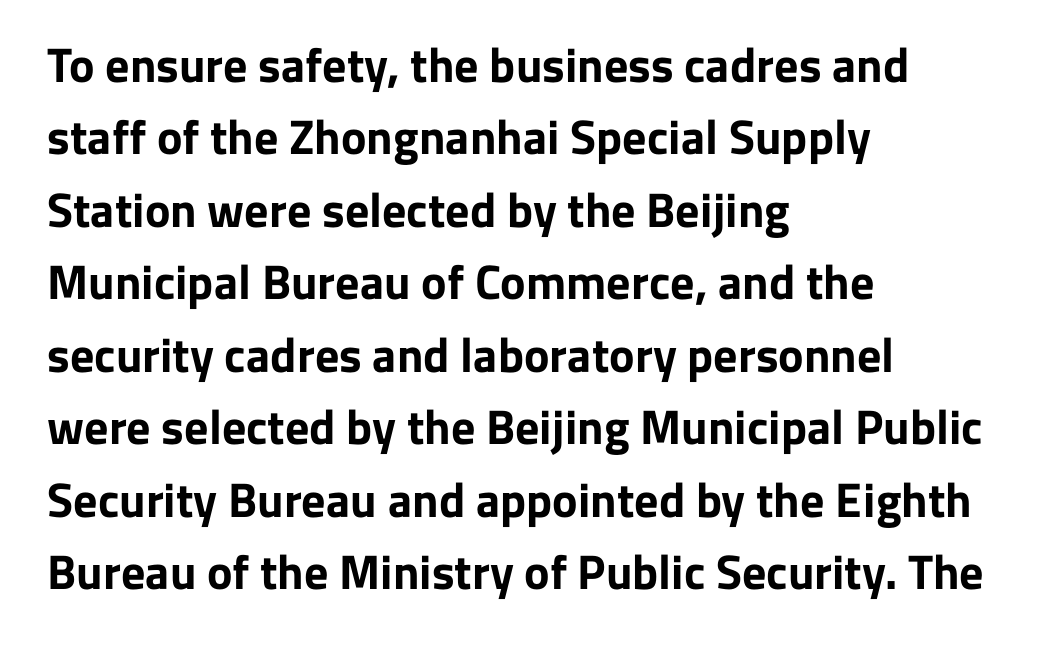
{"serif": "no", "italic": "no", "bold": "yes", "weight": "bold", "width": "normal", "stroke_contrast": "low", "x_height": "medium", "monospaced": "no", "underline": "no", "align": "left", "line_spacing": "normal", "line_spacing_ratio": 1.51, "letter_spacing": "normal", "letter_spacing_em": 0.0, "glyph_px": 48}
